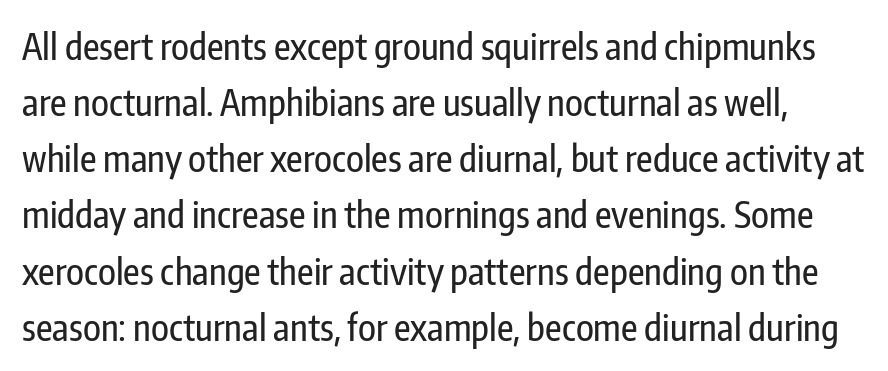
{"serif": "no", "italic": "no", "width": "condensed", "stroke_contrast": "low", "x_height": "medium", "monospaced": "no", "underline": "no", "line_spacing": "normal", "line_spacing_ratio": 1.56, "letter_spacing": "normal", "letter_spacing_em": 0.0, "glyph_px": 36}
